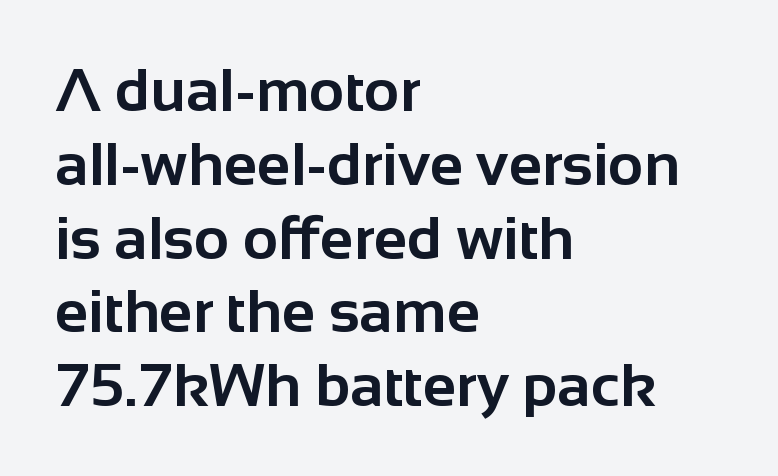
The image shows 61 px bold sans-serif type, upright; set left-aligned, line spacing 1.21x, normal letter spacing, not underlined; low stroke contrast and a medium x-height.
